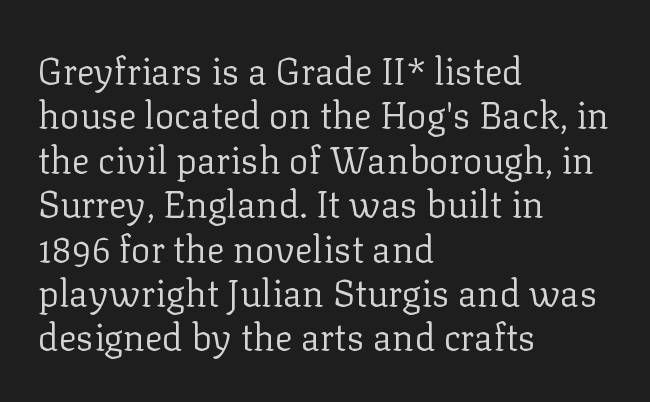
These lines were composed using upright roman letters. How are the letters spaced? Ordinarily, with no added tracking. The characters are drawn with everyday or finer stroke widths. Spacing verdict: proportional, widths tailored to each character. Plain, unruled lines of type.
